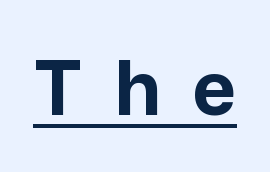
Q: Is the text bold? A: Yes.
Q: Is the text italic (slanted)? A: No, it is upright.
Q: Is the typeface a serif or a sans-serif typeface? A: Sans-serif.
Q: Is the text underlined? A: Yes.
Q: Is the spacing between letters normal or unusually wide? A: Unusually wide.
Q: Width (condensed, normal, or wide)? A: Normal.
Q: Stroke contrast? A: Low.
Q: x-height? A: Medium.
Q: Monospaced? A: No.
